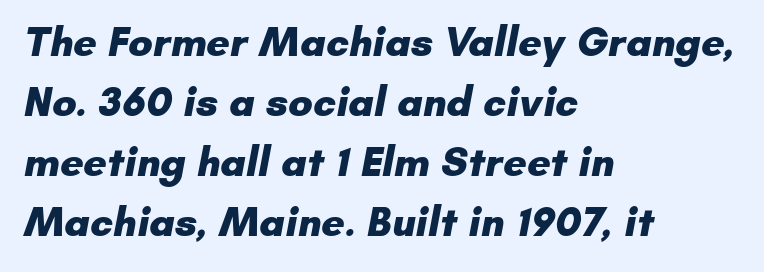
Q: Is the text bold? A: Yes.
Q: Is the typeface a serif or a sans-serif typeface? A: Sans-serif.
Q: Is the text underlined? A: No.
Q: How is the paragraph aligned? A: Left-aligned.
Q: Is the spacing between letters normal or unusually wide? A: Normal.
Q: Is the spacing between lines tight, normal or loose? A: Normal.
Q: Width (condensed, normal, or wide)? A: Normal.
Q: Stroke contrast? A: Low.
Q: x-height? A: Small.
Q: Monospaced? A: No.
